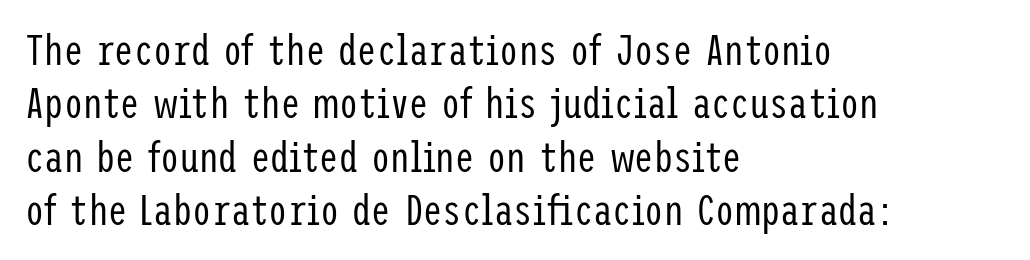
The image shows 43 px regular-weight, condensed sans-serif type, upright; set left-aligned, line spacing 1.24x, normal letter spacing, not underlined; low stroke contrast and a medium x-height.
